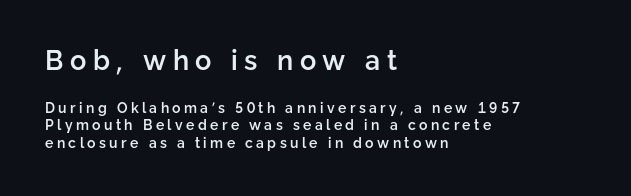
Q: Is the text bold? A: Semi-bold.
Q: Is the text italic (slanted)? A: No, it is upright.
Q: Is the text underlined? A: No.
Q: How is the paragraph aligned? A: Left-aligned.
Q: Is the spacing between letters normal or unusually wide? A: Unusually wide.
Q: Which block of text is set in a larger size, the first (top) or the second (bottom)? A: The first (top) one.
